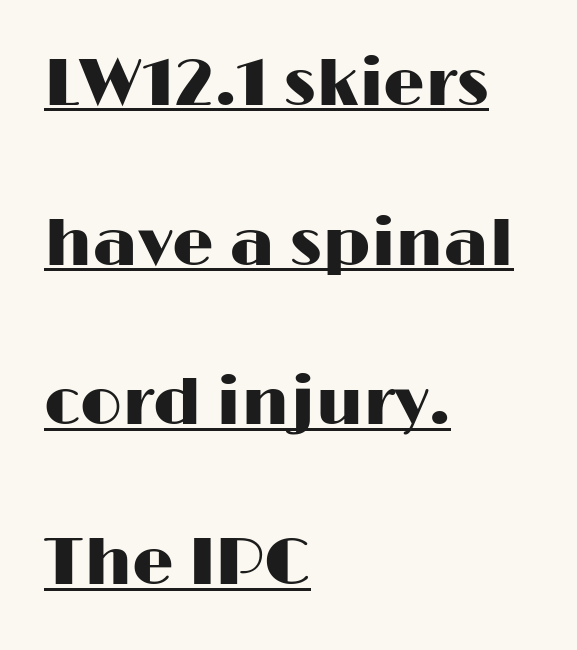
{"serif": "no", "italic": "no", "width": "wide", "stroke_contrast": "high", "x_height": "medium", "monospaced": "no", "underline": "yes", "align": "left", "line_spacing": "loose", "line_spacing_ratio": 2.42, "letter_spacing": "normal", "letter_spacing_em": 0.0, "glyph_px": 66}
